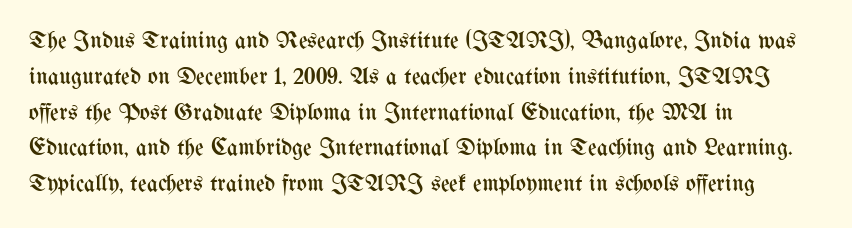
Q: Is the text bold? A: No.
Q: Is the text italic (slanted)? A: No, it is upright.
Q: Is the text underlined? A: No.
Q: How is the paragraph aligned? A: Left-aligned.
Q: Is the spacing between letters normal or unusually wide? A: Normal.
Q: Is the spacing between lines tight, normal or loose? A: Normal.
